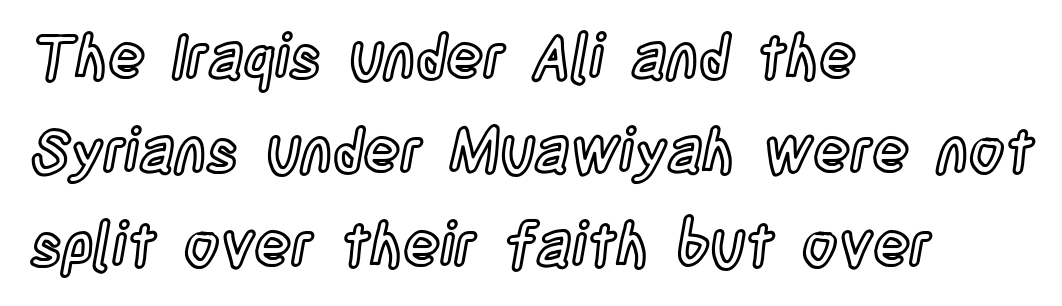
The image shows 61 px condensed type; set left-aligned, normal line spacing (1.54x), normal letter spacing, not underlined; a large x-height.
